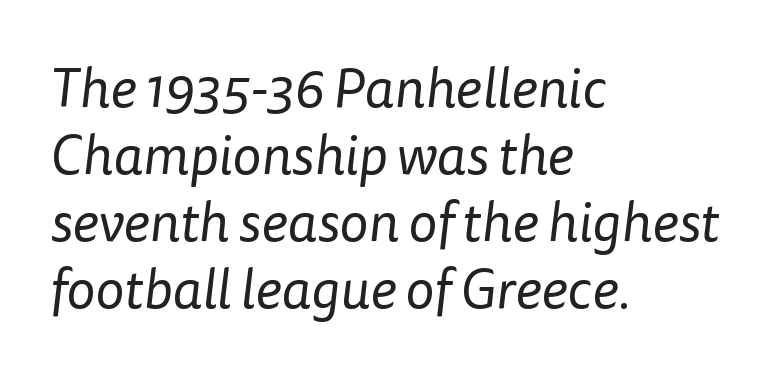
{"serif": "no", "bold": "no", "weight": "regular", "width": "normal", "stroke_contrast": "low", "x_height": "medium", "monospaced": "no", "underline": "no", "align": "left", "line_spacing_ratio": 1.22, "letter_spacing": "normal", "letter_spacing_em": 0.0, "glyph_px": 55}
